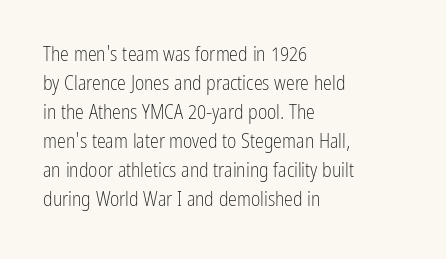
Q: Is the text bold? A: No.
Q: Is the text italic (slanted)? A: No, it is upright.
Q: Is the text underlined? A: No.
Q: How is the paragraph aligned? A: Left-aligned.
Q: Is the spacing between letters normal or unusually wide? A: Normal.
Q: Is the spacing between lines tight, normal or loose? A: Normal.
